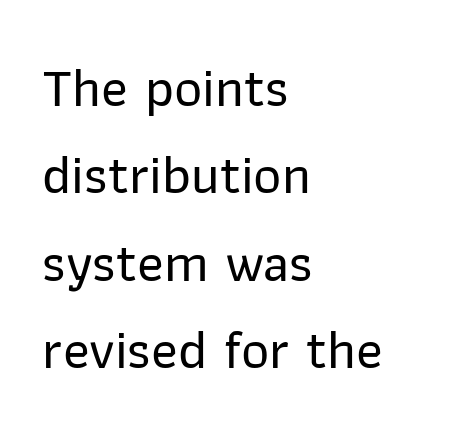
The lettering holds an erect, upright posture throughout. These lines are rendered in a variable-pitch font. The space beneath each line is pristine and unruled. A student would call this left alignment; a typographer would say flush left, rag right. The letters sit at their default tracking, neither squeezed nor spread. These lines are composed in type without serifs.
